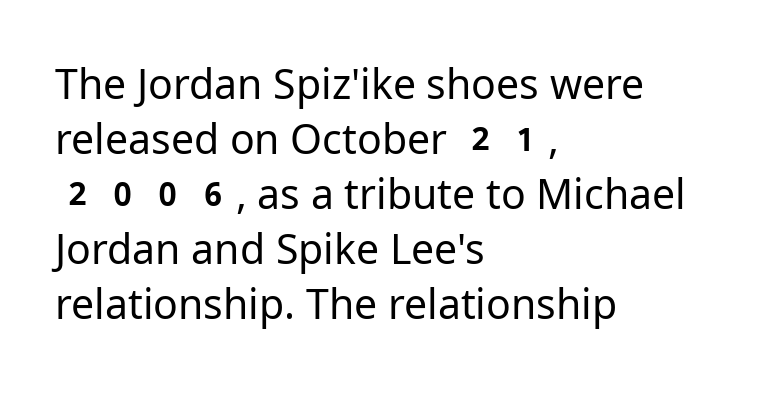
The image shows 41 px regular-weight sans-serif type, upright; set left-aligned, normal line spacing (1.34x), normal letter spacing, not underlined; low stroke contrast and a medium x-height.
